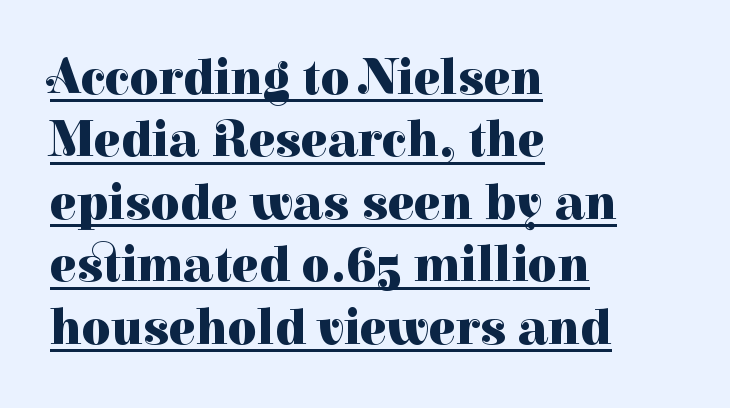
Normally led — the rows are evenly, conventionally spaced. Typeset ragged right — the left edge is the straight one. The rendering uses natural spacing where letterforms have individual widths. The specimen reads as upright at a glance. Little horizontal feet cap the strokes, marking this as serif type. Typesetter's note: full bold, strokes at maximum text heaviness.
